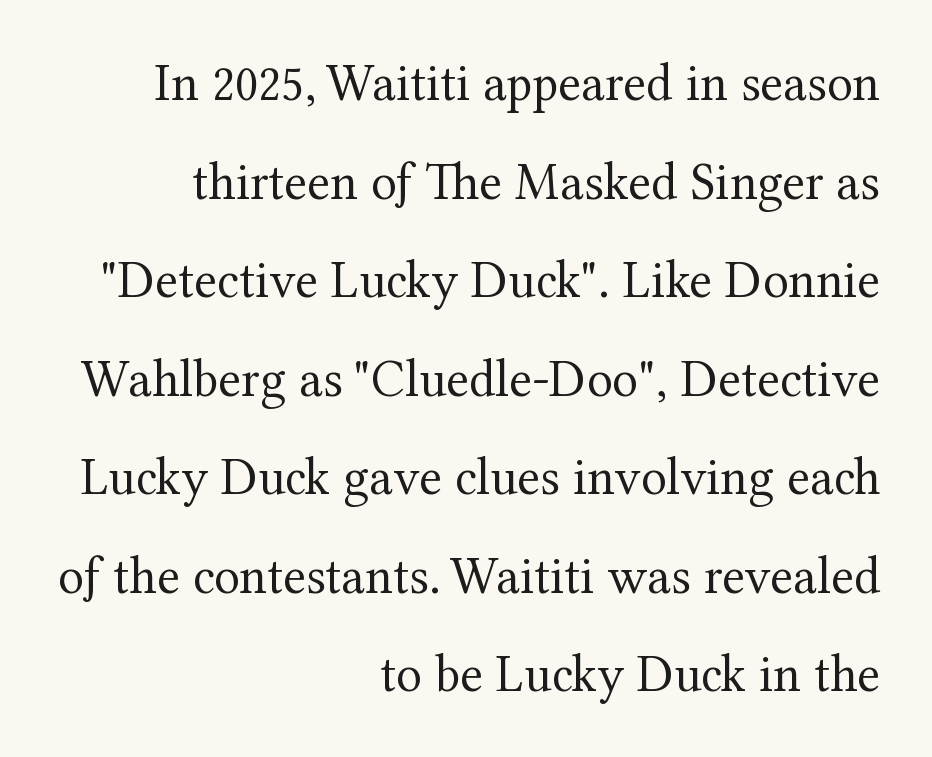
Q: Is the text bold? A: No.
Q: Is the text italic (slanted)? A: No, it is upright.
Q: Is the typeface a serif or a sans-serif typeface? A: Serif.
Q: Is the text underlined? A: No.
Q: How is the paragraph aligned? A: Right-aligned.
Q: Is the spacing between letters normal or unusually wide? A: Normal.
Q: Width (condensed, normal, or wide)? A: Normal.
Q: Stroke contrast? A: Medium.
Q: x-height? A: Medium.
Q: Monospaced? A: No.
